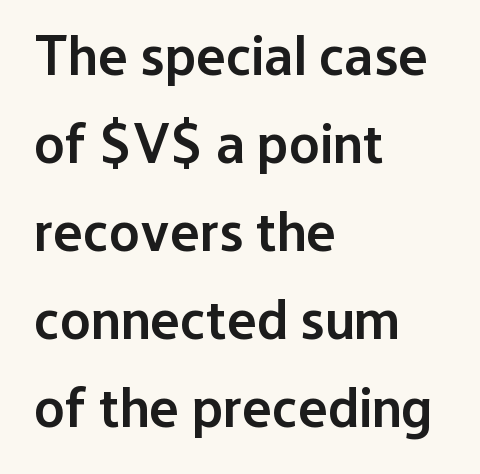
{"serif": "no", "italic": "no", "bold": "semi", "weight": "semibold", "width": "normal", "stroke_contrast": "low", "x_height": "medium", "monospaced": "no", "underline": "no", "align": "left", "line_spacing": "normal", "line_spacing_ratio": 1.57, "letter_spacing": "normal", "letter_spacing_em": 0.0, "glyph_px": 56}
